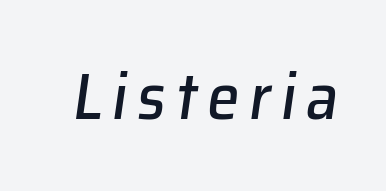
The image shows 65 px text type, italic (leaning right); set not underlined; low stroke contrast and a medium x-height.
